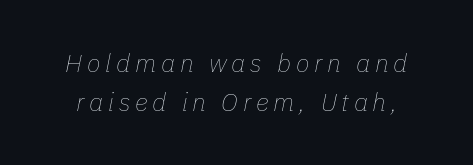
{"italic": "yes", "lean": "right", "slant_degrees": 11, "bold": "no", "underline": "no", "line_spacing": "normal", "line_spacing_ratio": 1.57, "glyph_px": 25}
